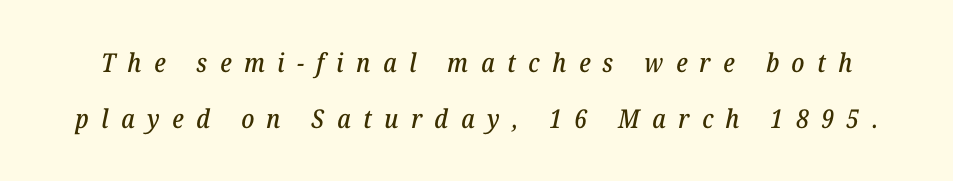
{"italic": "yes", "lean": "right", "slant_degrees": 12, "underline": "no", "line_spacing": "loose", "line_spacing_ratio": 2.16, "letter_spacing": "wide", "letter_spacing_em": 0.48, "glyph_px": 26}
